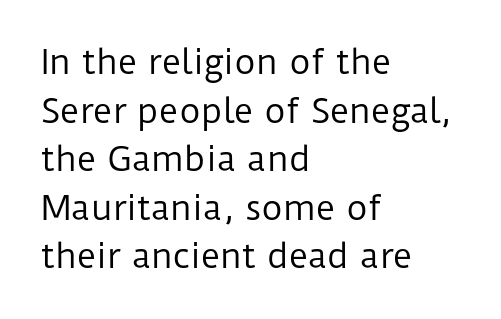
Q: Is the text bold? A: No.
Q: Is the text italic (slanted)? A: No, it is upright.
Q: Is the typeface a serif or a sans-serif typeface? A: Sans-serif.
Q: Is the text underlined? A: No.
Q: How is the paragraph aligned? A: Left-aligned.
Q: Is the spacing between letters normal or unusually wide? A: Normal.
Q: Is the spacing between lines tight, normal or loose? A: Normal.
Q: Width (condensed, normal, or wide)? A: Normal.
Q: Stroke contrast? A: Low.
Q: x-height? A: Medium.
Q: Monospaced? A: No.
